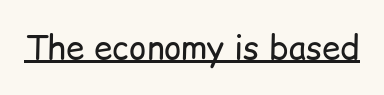
Q: Is the text bold? A: No.
Q: Is the text italic (slanted)? A: No, it is upright.
Q: Is the typeface a serif or a sans-serif typeface? A: Sans-serif.
Q: Is the text underlined? A: Yes.
Q: Is the spacing between letters normal or unusually wide? A: Normal.
Q: Width (condensed, normal, or wide)? A: Normal.
Q: Stroke contrast? A: Low.
Q: x-height? A: Medium.
Q: Monospaced? A: No.
